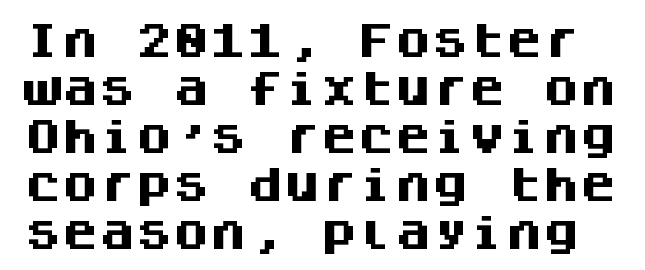
Q: Is the text bold? A: Yes.
Q: Is the text italic (slanted)? A: No, it is upright.
Q: Is the typeface a serif or a sans-serif typeface? A: Sans-serif.
Q: Is the text underlined? A: No.
Q: Is the spacing between letters normal or unusually wide? A: Normal.
Q: Is the spacing between lines tight, normal or loose? A: Normal.
Q: Width (condensed, normal, or wide)? A: Normal.
Q: Stroke contrast? A: Medium.
Q: x-height? A: Large.
Q: Monospaced? A: Yes.
